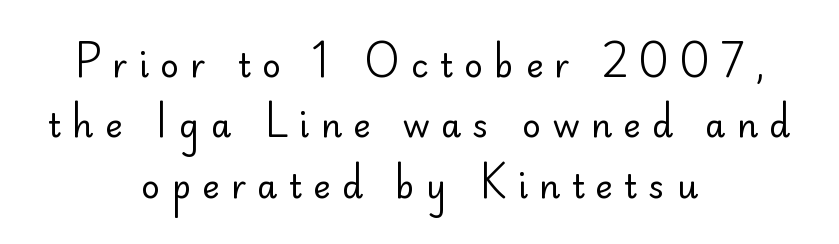
The face used here is proportionally spaced, like ordinary book or web type. The gaps between neighbouring characters are conspicuously large. This is roman type, the default non-slanted kind. This rendering features lettering with no underline.
